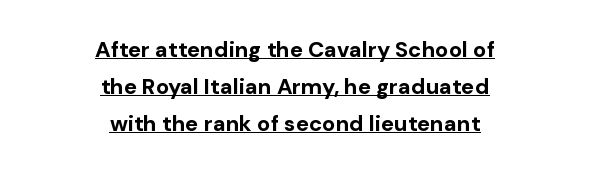
The image shows 22 px bold type, upright; set centered, normal line spacing (1.68x), normal letter spacing, underlined.
